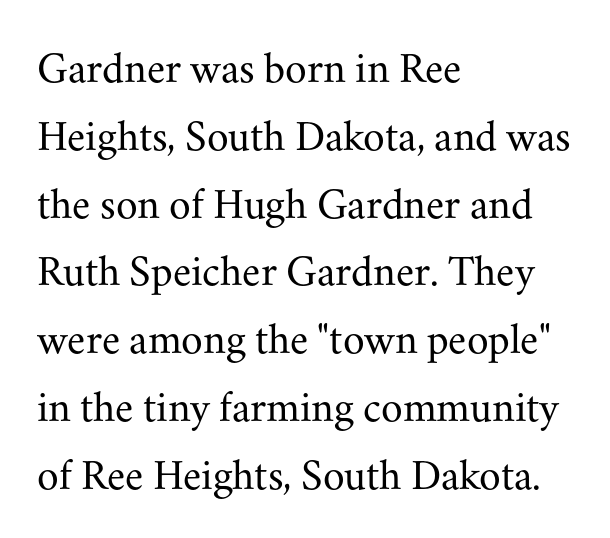
{"serif": "yes", "italic": "no", "bold": "no", "weight": "regular", "width": "normal", "stroke_contrast": "medium", "x_height": "small", "monospaced": "no", "underline": "no", "align": "left", "line_spacing": "normal", "line_spacing_ratio": 1.54, "letter_spacing": "normal", "letter_spacing_em": 0.0, "glyph_px": 44}
